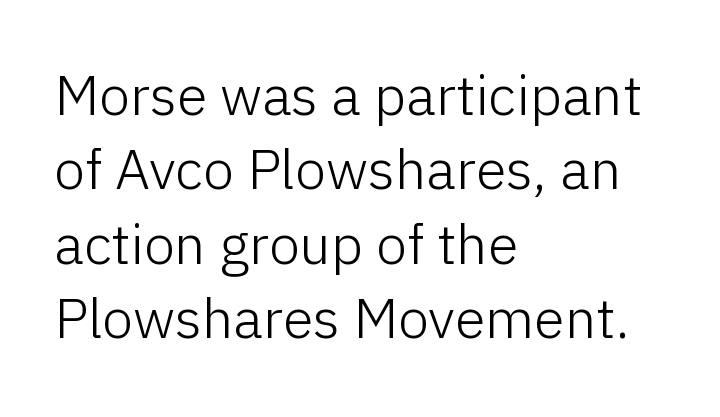
Horizontal alignment here is leftward, the default for most running prose. Compared with typical body copy, the letter spacing here is the same. Does the type have serifs? No, each stem ends abruptly. Note the varied advance widths — an 'i' is clearly narrower than an 'm'. The vertical gap from one line to the next is medium.
